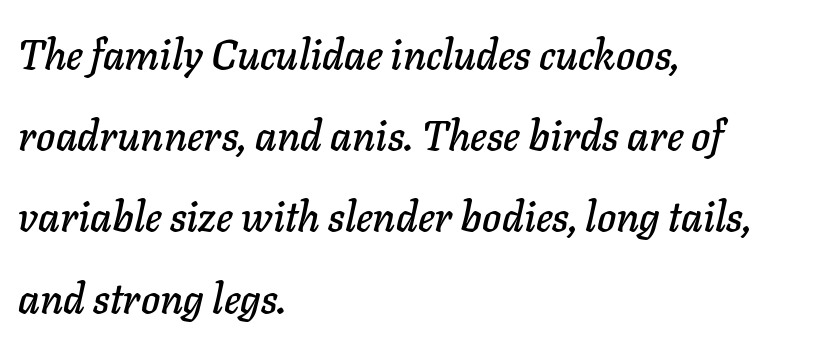
Q: Is the text italic (slanted)? A: Yes, it leans right by about 11 degrees.
Q: Is the text underlined? A: No.
Q: How is the paragraph aligned? A: Left-aligned.
Q: Is the spacing between letters normal or unusually wide? A: Normal.
Q: Is the spacing between lines tight, normal or loose? A: Loose.
Q: Width (condensed, normal, or wide)? A: Normal.
Q: Stroke contrast? A: Low.
Q: x-height? A: Medium.
Q: Monospaced? A: No.
